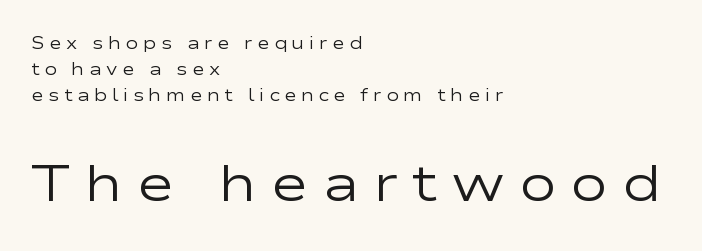
Q: Is the text bold? A: No.
Q: Is the text italic (slanted)? A: No, it is upright.
Q: Is the typeface a serif or a sans-serif typeface? A: Sans-serif.
Q: Is the text underlined? A: No.
Q: How is the paragraph aligned? A: Left-aligned.
Q: Is the spacing between letters normal or unusually wide? A: Unusually wide.
Q: Is the spacing between lines tight, normal or loose? A: Normal.
Q: Which block of text is set in a larger size, the first (top) or the second (bottom)? A: The second (bottom) one.
Q: Width (condensed, normal, or wide)? A: Wide.
Q: Stroke contrast? A: Low.
Q: x-height? A: Medium.
Q: Monospaced? A: No.
